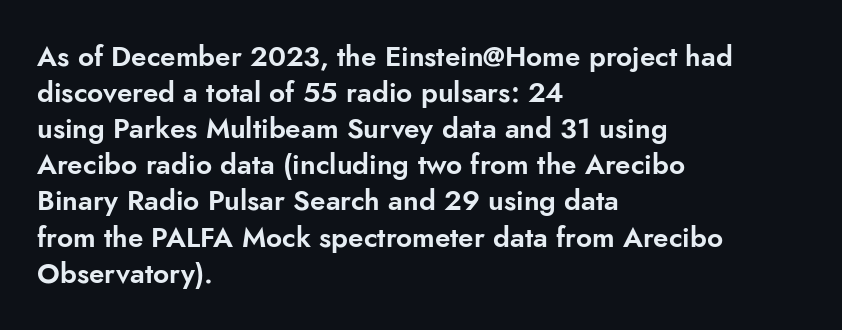
The image shows 28 px sans-serif type, upright; set left-aligned, normal line spacing (1.29x), normal letter spacing, not underlined; low stroke contrast and a small x-height.
